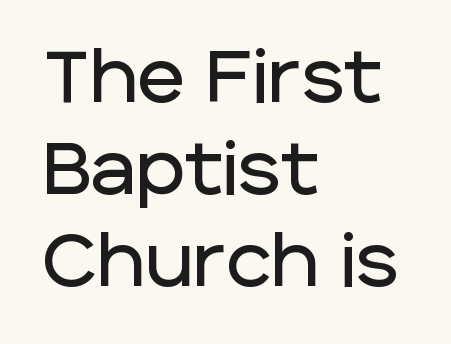
Q: Is the text italic (slanted)? A: No, it is upright.
Q: Is the typeface a serif or a sans-serif typeface? A: Sans-serif.
Q: Is the text underlined? A: No.
Q: How is the paragraph aligned? A: Left-aligned.
Q: Is the spacing between letters normal or unusually wide? A: Normal.
Q: Is the spacing between lines tight, normal or loose? A: Normal.
Q: Width (condensed, normal, or wide)? A: Normal.
Q: Stroke contrast? A: Low.
Q: x-height? A: Large.
Q: Monospaced? A: No.
